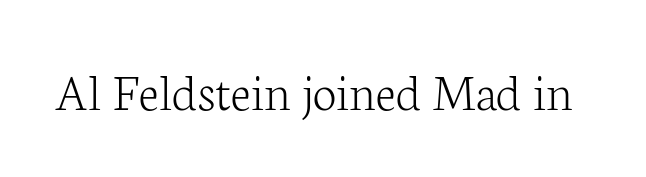
Q: Is the text bold? A: No.
Q: Is the text italic (slanted)? A: No, it is upright.
Q: Is the typeface a serif or a sans-serif typeface? A: Serif.
Q: Is the text underlined? A: No.
Q: Is the spacing between letters normal or unusually wide? A: Normal.
Q: Width (condensed, normal, or wide)? A: Normal.
Q: Stroke contrast? A: Low.
Q: x-height? A: Medium.
Q: Monospaced? A: No.
